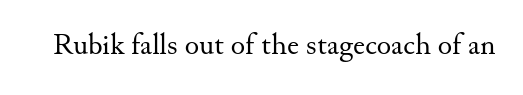
The image shows 30 px regular-weight serif type, upright; set normal letter spacing, not underlined; medium stroke contrast and a small x-height.
